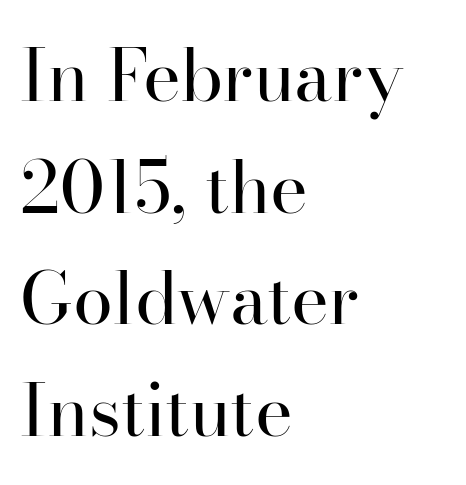
Compared with typical body copy, the letter spacing here is the same. Notice how descenders clear the ascenders below comfortably — that's standard leading. Does the copy run flush right? No — it runs flush left. Underline: absent.
